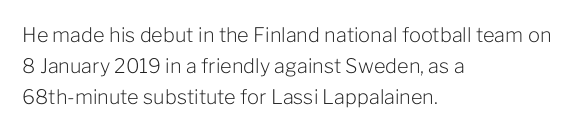
Q: Is the text bold? A: No.
Q: Is the text italic (slanted)? A: No, it is upright.
Q: Is the text underlined? A: No.
Q: How is the paragraph aligned? A: Left-aligned.
Q: Is the spacing between letters normal or unusually wide? A: Normal.
Q: Is the spacing between lines tight, normal or loose? A: Normal.
